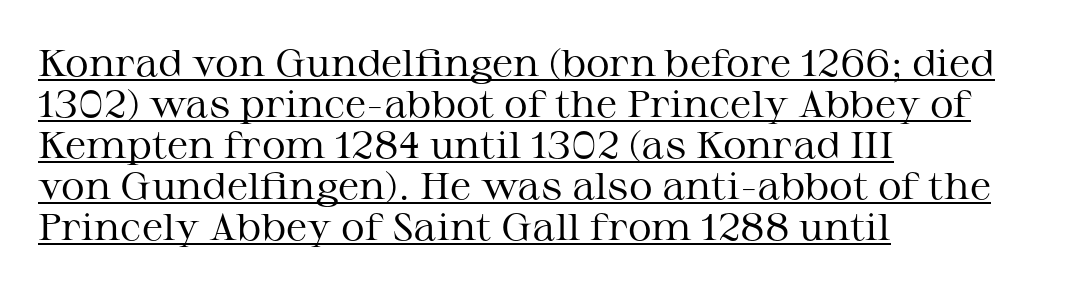
Ordinary non-slanted type is in use. Heaviness? Minimal to ordinary, like unemphasized prose. Is the block centered? No — it sits flush against the left margin. A typographer would call this underscored text. The face used here is proportionally spaced, like ordinary book or web type.
